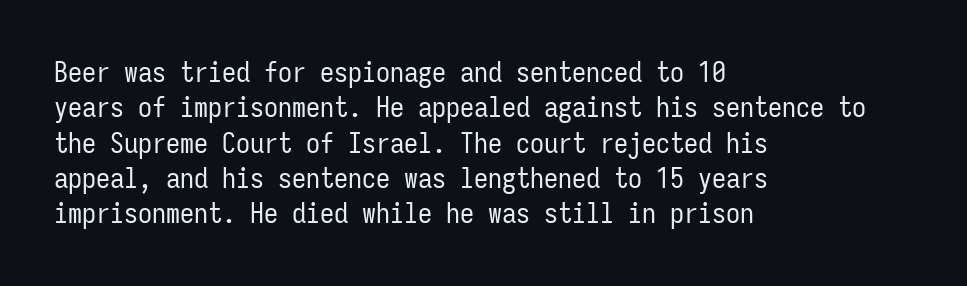
Q: Is the text bold? A: No.
Q: Is the text italic (slanted)? A: No, it is upright.
Q: Is the typeface a serif or a sans-serif typeface? A: Sans-serif.
Q: Is the text underlined? A: No.
Q: How is the paragraph aligned? A: Left-aligned.
Q: Is the spacing between letters normal or unusually wide? A: Normal.
Q: Is the spacing between lines tight, normal or loose? A: Normal.
Q: Width (condensed, normal, or wide)? A: Condensed.
Q: Stroke contrast? A: Low.
Q: x-height? A: Medium.
Q: Monospaced? A: Yes.
